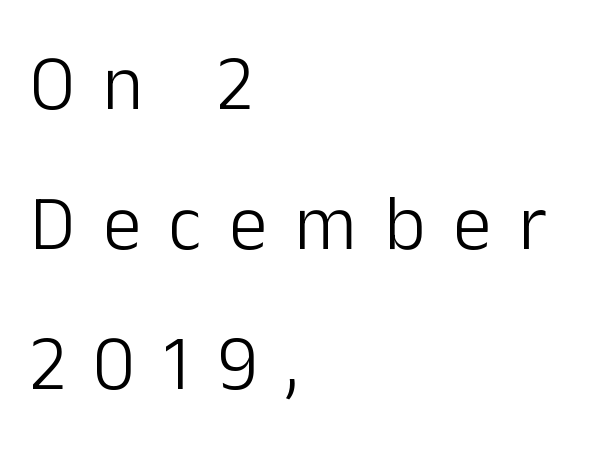
Display-style spreading of the glyphs; the letterfit is very open. Is this a fixed-width face? No — the glyphs have proportional, varying widths. No italicization has been applied; the sample stays upright. The lines are quadded left.
